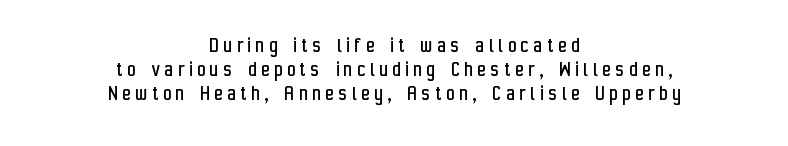
The image shows 22 px text type, upright; set centered, tight line spacing (1.1x), unusually wide letter spacing (+0.23 em), not underlined.
